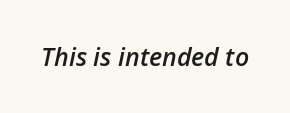
Designer's note — italics engaged. Each word holds together tightly as a unit, with standard inter-letter gaps. Each row of text sits above clean, open space. Strokes here are thickened, but only to semibold level.
